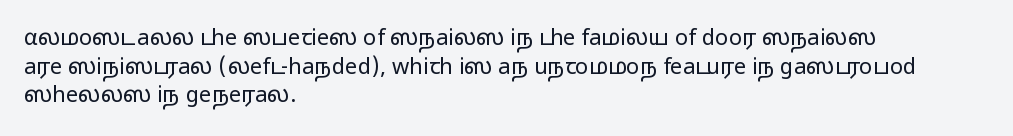
Check the space under the baseline: it is left empty. Characters follow at the spacing the type designer built in. These glyphs show unthickened strokes, regular width or finer. This is the regular roman posture of the typeface. A typesetter would call this leading conventional body-copy spacing. The compositor pushed each line to the left boundary.
